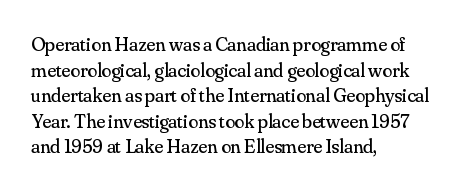
Q: Is the text bold? A: No.
Q: Is the text italic (slanted)? A: No, it is upright.
Q: Is the text underlined? A: No.
Q: How is the paragraph aligned? A: Left-aligned.
Q: Is the spacing between letters normal or unusually wide? A: Normal.
Q: Is the spacing between lines tight, normal or loose? A: Normal.
